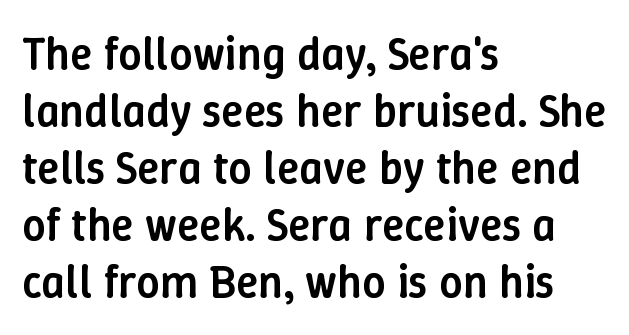
The image shows 46 px semibold type, upright; set left-aligned, line spacing 1.24x, normal letter spacing, not underlined; low stroke contrast and a medium x-height.
